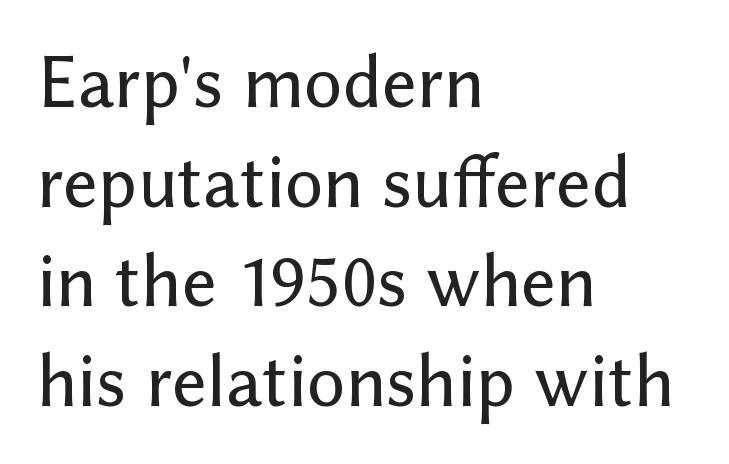
{"serif": "no", "italic": "no", "width": "normal", "stroke_contrast": "low", "x_height": "medium", "monospaced": "no", "underline": "no", "align": "left", "line_spacing": "normal", "line_spacing_ratio": 1.31, "letter_spacing": "normal", "letter_spacing_em": 0.0, "glyph_px": 76}
